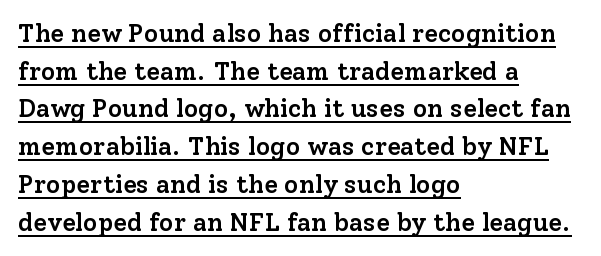
The font's upright variant was chosen for this text. A student would call this left alignment; a typographer would say flush left, rag right. Weight check: semibold — heavier than regular, not quite bold. Compared with typical body copy, the letter spacing here is the same. Horizontal bands of white between lines are of average thickness. Somebody hit Ctrl+U on this one — the words are underlined.
